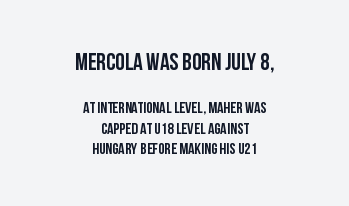
{"italic": "no", "underline": "no", "align": "center", "line_spacing": "normal", "line_spacing_ratio": 1.29, "letter_spacing": "normal", "letter_spacing_em": 0.0, "larger_block": "first", "size_ratio": 1.5, "glyph_px": 24}
